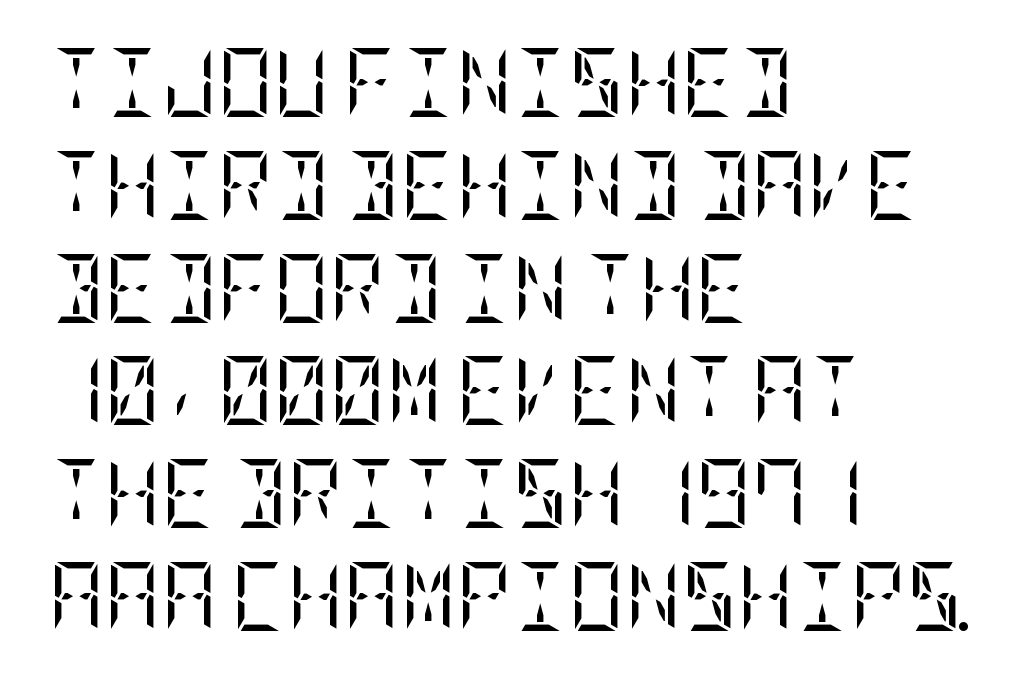
The image shows 69 px regular-weight, condensed serif type, upright; set left-aligned, normal line spacing (1.49x), normal letter spacing, not underlined; low stroke contrast and a large x-height.
